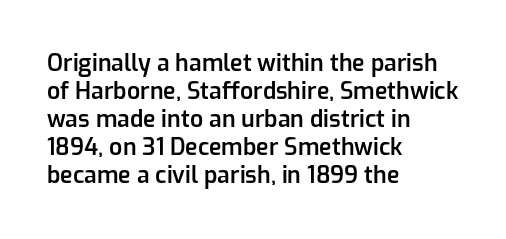
{"italic": "no", "bold": "semi", "underline": "no", "align": "left", "line_spacing_ratio": 1.22, "letter_spacing": "normal", "letter_spacing_em": 0.0, "glyph_px": 23}
